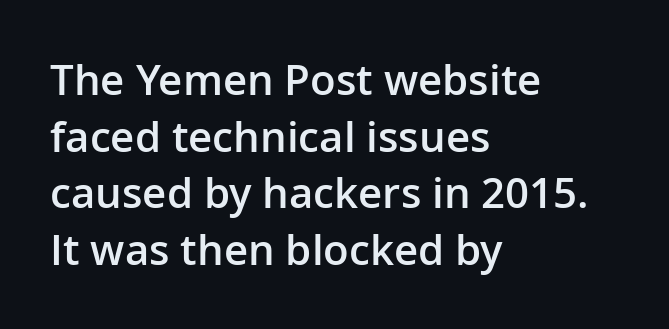
{"serif": "no", "italic": "no", "bold": "semi", "weight": "semibold", "width": "normal", "stroke_contrast": "low", "x_height": "medium", "monospaced": "no", "underline": "no", "align": "left", "line_spacing": "normal", "line_spacing_ratio": 1.35, "letter_spacing": "normal", "letter_spacing_em": 0.0, "glyph_px": 42}
